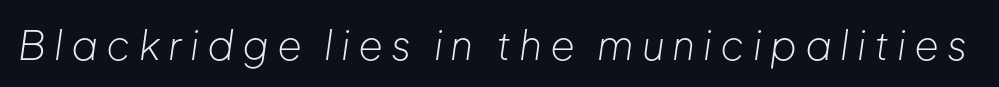
Q: Is the text bold? A: No.
Q: Is the text italic (slanted)? A: Yes, it leans right by about 8 degrees.
Q: Is the text underlined? A: No.
Q: Is the spacing between letters normal or unusually wide? A: Unusually wide.
Q: Width (condensed, normal, or wide)? A: Normal.
Q: Stroke contrast? A: Low.
Q: x-height? A: Medium.
Q: Monospaced? A: No.
